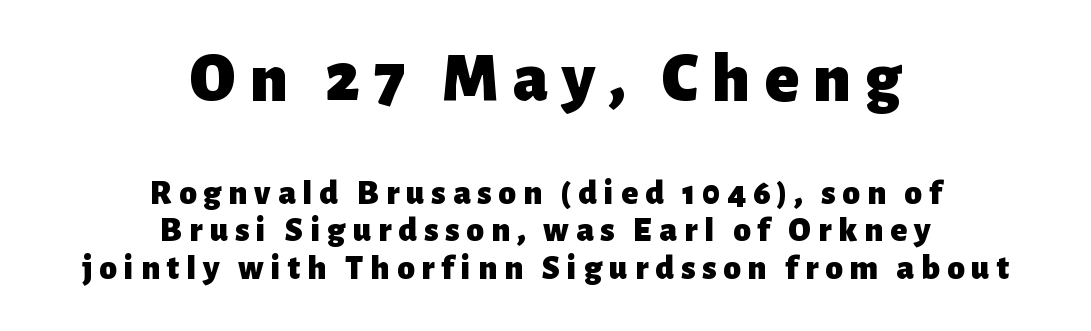
Q: Is the text bold? A: Yes.
Q: Is the text italic (slanted)? A: No, it is upright.
Q: Is the typeface a serif or a sans-serif typeface? A: Sans-serif.
Q: Is the text underlined? A: No.
Q: How is the paragraph aligned? A: Centered.
Q: Is the spacing between letters normal or unusually wide? A: Unusually wide.
Q: Is the spacing between lines tight, normal or loose? A: Tight.
Q: Which block of text is set in a larger size, the first (top) or the second (bottom)? A: The first (top) one.
Q: Width (condensed, normal, or wide)? A: Normal.
Q: Stroke contrast? A: Low.
Q: x-height? A: Medium.
Q: Monospaced? A: No.
